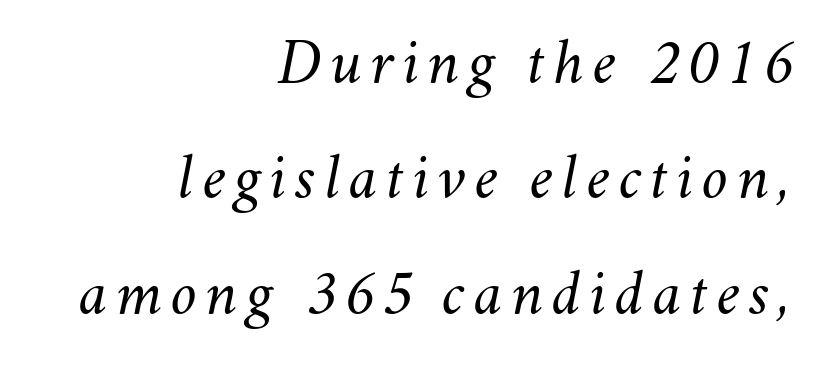
The image shows 66 px light type, italic (leaning right); set right-aligned, line spacing 1.75x, not underlined; medium stroke contrast and a small x-height.
